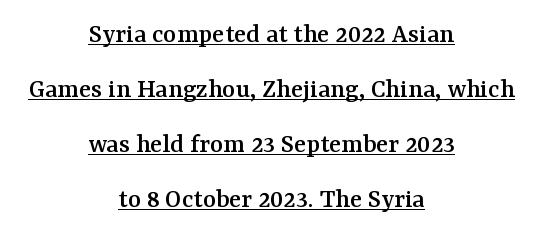
The image shows 28 px serif type, upright; set centered, loose line spacing (1.97x), normal letter spacing, underlined; medium stroke contrast and a medium x-height.
